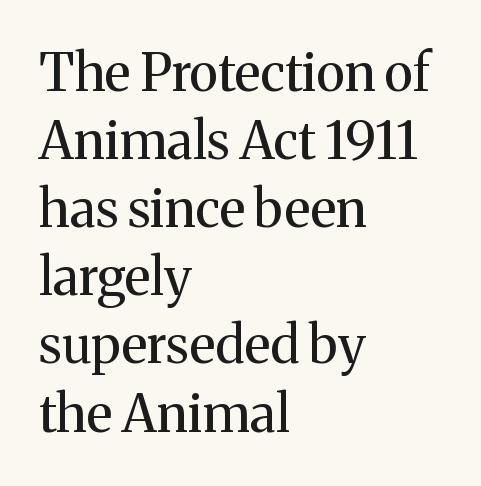
The typography opts for an upright posture over an oblique one. There is no visible air inserted between adjacent glyphs. Descenders hang freely into open space. The face looks like a standard text weight, possibly lighter. Honestly, the row spacing looks completely unremarkable. If you drew a ruler down the left edge, every line would touch it.
